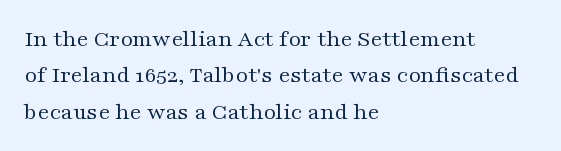
{"italic": "no", "bold": "no", "underline": "no", "align": "left", "line_spacing": "normal", "line_spacing_ratio": 1.52, "letter_spacing": "normal", "letter_spacing_em": 0.0, "glyph_px": 24}
